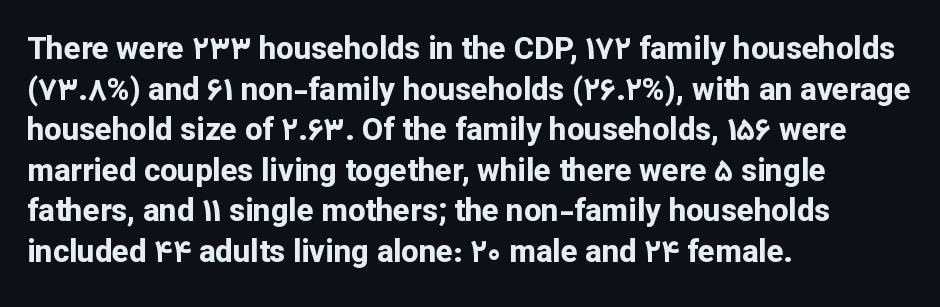
The image shows 31 px bold sans-serif type, upright; set left-aligned, normal line spacing (1.31x), normal letter spacing, not underlined; low stroke contrast and a medium x-height.
